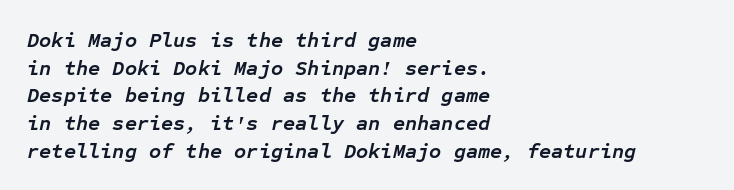
The image shows 21 px bold type, italic (leaning right); set left-aligned, normal line spacing (1.32x), normal letter spacing, not underlined.
